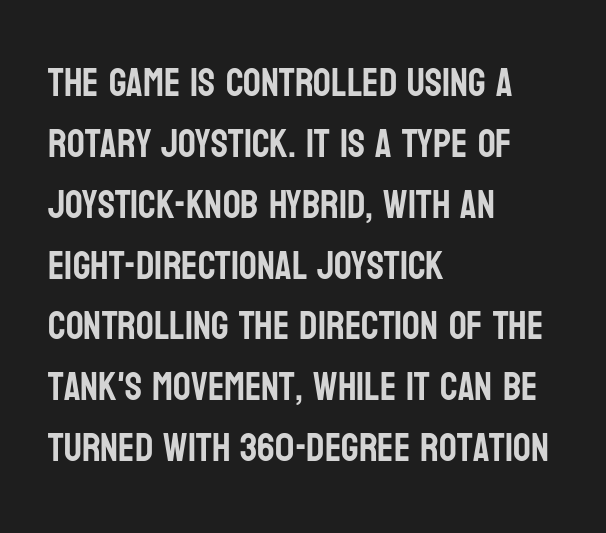
Q: Is the text italic (slanted)? A: No, it is upright.
Q: Is the typeface a serif or a sans-serif typeface? A: Sans-serif.
Q: Is the text underlined? A: No.
Q: How is the paragraph aligned? A: Left-aligned.
Q: Is the spacing between letters normal or unusually wide? A: Normal.
Q: Is the spacing between lines tight, normal or loose? A: Normal.
Q: Width (condensed, normal, or wide)? A: Condensed.
Q: Stroke contrast? A: Low.
Q: x-height? A: Large.
Q: Monospaced? A: No.
